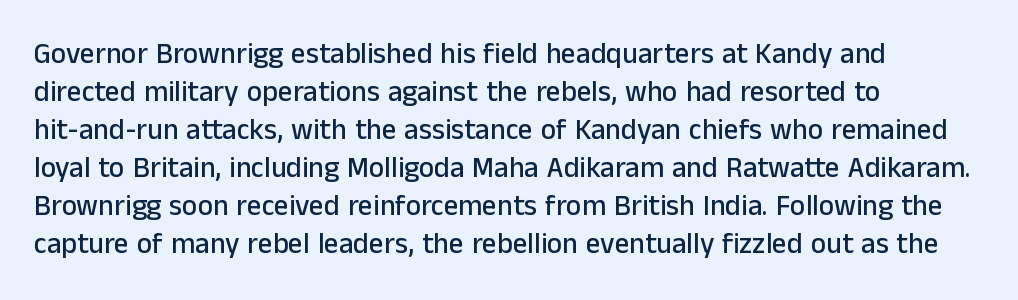
The image shows 29 px sans-serif type, upright; set left-aligned, normal line spacing (1.31x), normal letter spacing, not underlined; low stroke contrast and a medium x-height.
